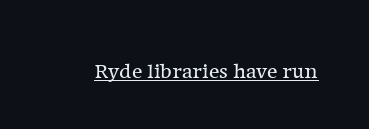
Q: Is the text bold? A: No.
Q: Is the text italic (slanted)? A: No, it is upright.
Q: Is the text underlined? A: Yes.
Q: Is the spacing between letters normal or unusually wide? A: Normal.
